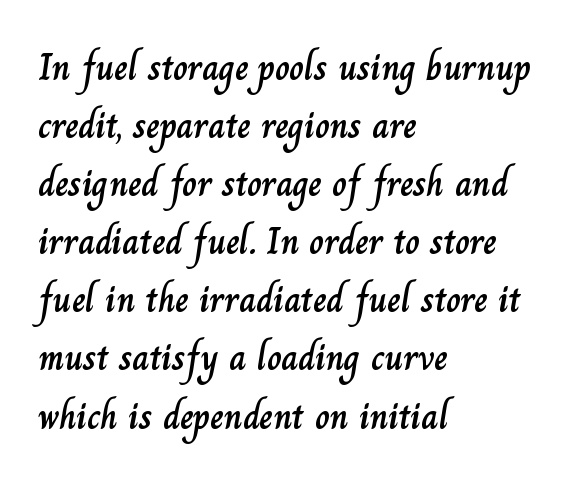
{"width": "normal", "stroke_contrast": "low", "x_height": "small", "monospaced": "no", "underline": "no", "align": "left", "line_spacing": "normal", "line_spacing_ratio": 1.57, "letter_spacing": "normal", "letter_spacing_em": 0.0, "glyph_px": 37}
